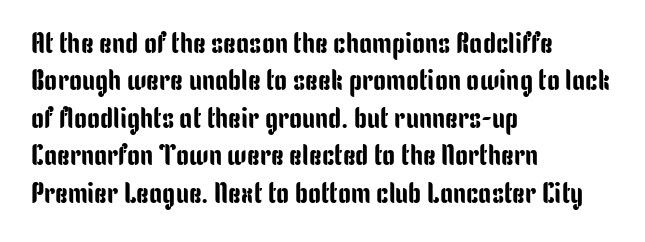
Q: Is the text italic (slanted)? A: No, it is upright.
Q: Is the typeface a serif or a sans-serif typeface? A: Sans-serif.
Q: Is the text underlined? A: No.
Q: How is the paragraph aligned? A: Left-aligned.
Q: Is the spacing between letters normal or unusually wide? A: Normal.
Q: Is the spacing between lines tight, normal or loose? A: Normal.
Q: Width (condensed, normal, or wide)? A: Condensed.
Q: Stroke contrast? A: Low.
Q: x-height? A: Medium.
Q: Monospaced? A: No.
